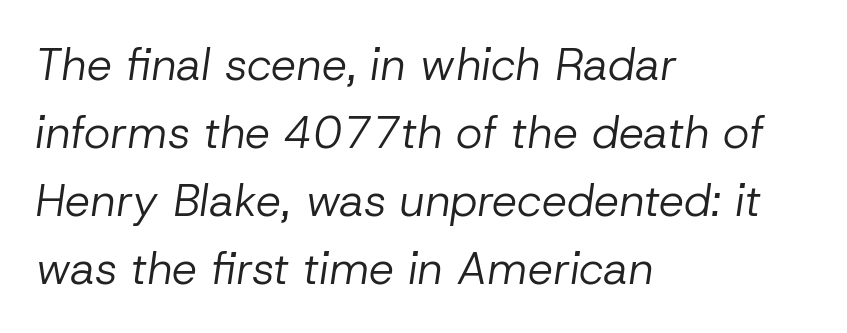
Q: Is the text bold? A: No.
Q: Is the text italic (slanted)? A: Yes, it leans right by about 8 degrees.
Q: Is the text underlined? A: No.
Q: How is the paragraph aligned? A: Left-aligned.
Q: Is the spacing between letters normal or unusually wide? A: Normal.
Q: Is the spacing between lines tight, normal or loose? A: Normal.
Q: Width (condensed, normal, or wide)? A: Normal.
Q: Stroke contrast? A: Low.
Q: x-height? A: Medium.
Q: Monospaced? A: No.
